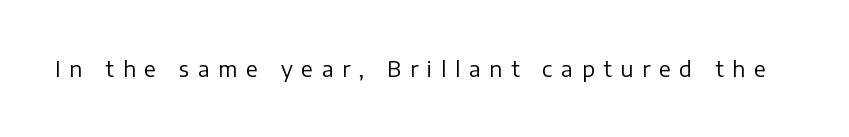
{"italic": "no", "bold": "no", "underline": "no", "letter_spacing": "wide", "letter_spacing_em": 0.42, "glyph_px": 21}
